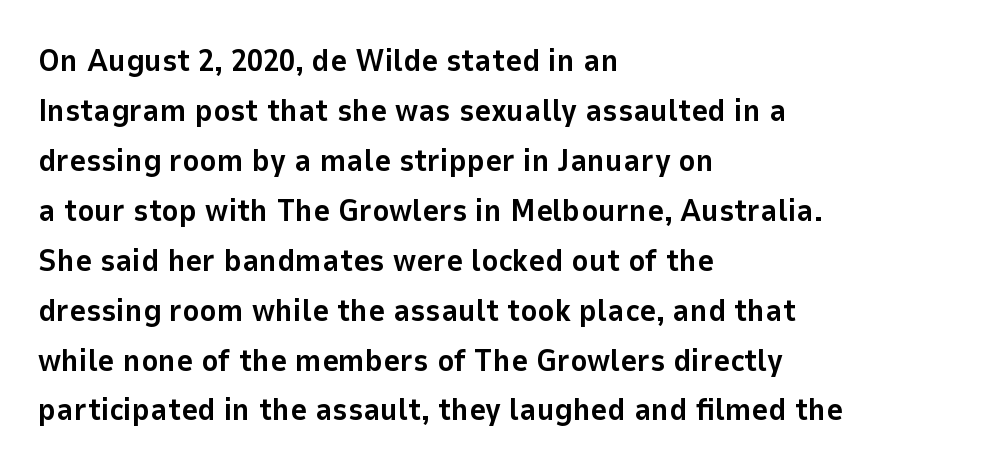
Is this a fixed-width face? No — the glyphs have proportional, varying widths. The line-height multiplier appears to be the usual default. The rendering shows plain stroke endings on the letterforms — a sans-serif design. Emphasis by weight is at full strength: bold.
